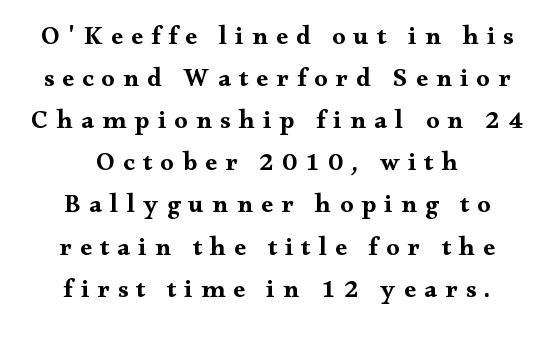
Is the block centered? Yes — each line is placed symmetrically about the middle. Glyph-to-glyph distance is far greater than everyday printed text. The specimen reads as upright at a glance. Baseline-to-baseline distance is the conventional proportion of letter height.
